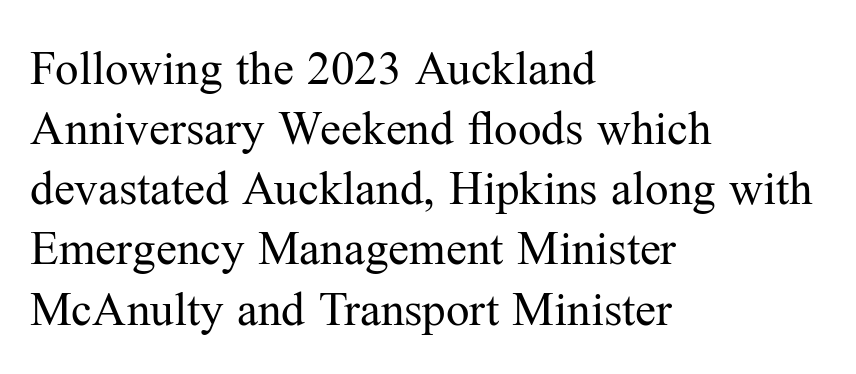
The image shows 47 px regular-weight serif type, upright; set left-aligned, normal line spacing (1.28x), normal letter spacing, not underlined; medium stroke contrast and a medium x-height.
